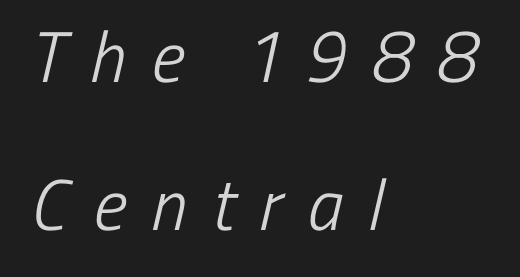
{"serif": "no", "bold": "no", "weight": "light", "width": "condensed", "stroke_contrast": "low", "x_height": "medium", "monospaced": "no", "underline": "no", "align": "left", "line_spacing": "loose", "line_spacing_ratio": 2.05, "letter_spacing": "wide", "letter_spacing_em": 0.35, "glyph_px": 72}
